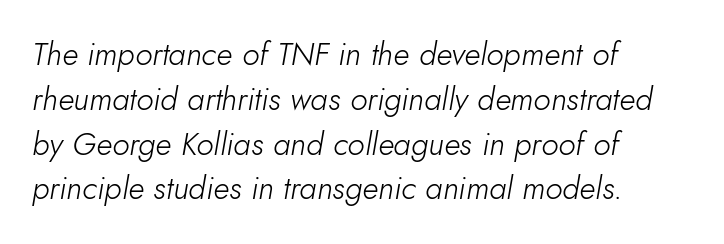
The image shows 32 px light type, italic (leaning right); set left-aligned, normal line spacing (1.4x), normal letter spacing, not underlined; low stroke contrast and a small x-height.
